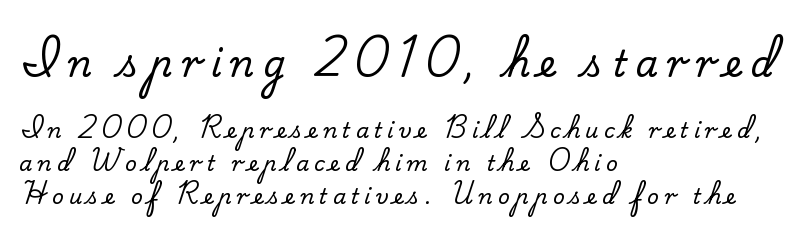
The image shows 36 px serif type; set left-aligned, normal line spacing (1.58x), unusually wide letter spacing (+0.25 em), not underlined; the first (top) block is 1.71x larger; low stroke contrast and a small x-height.
